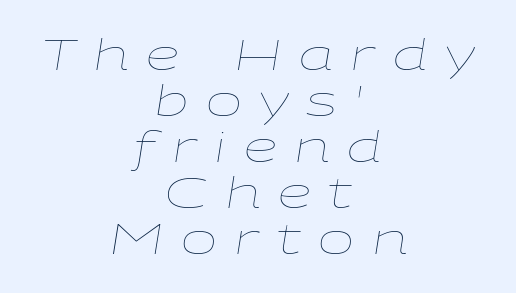
Q: Is the text bold? A: No.
Q: Is the text italic (slanted)? A: Yes, it leans right by about 9 degrees.
Q: Is the text underlined? A: No.
Q: How is the paragraph aligned? A: Centered.
Q: Is the spacing between letters normal or unusually wide? A: Unusually wide.
Q: Is the spacing between lines tight, normal or loose? A: Tight.
Q: Width (condensed, normal, or wide)? A: Wide.
Q: Stroke contrast? A: Low.
Q: x-height? A: Medium.
Q: Monospaced? A: No.
